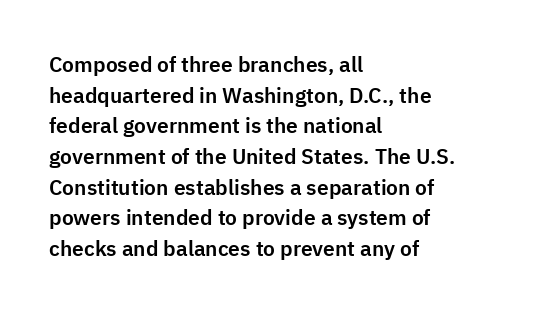
Style check: upright. Quick note: interline space is typical. This sample uses plain, unmodified letter spacing. In CSS terms this would be text-align: left.
